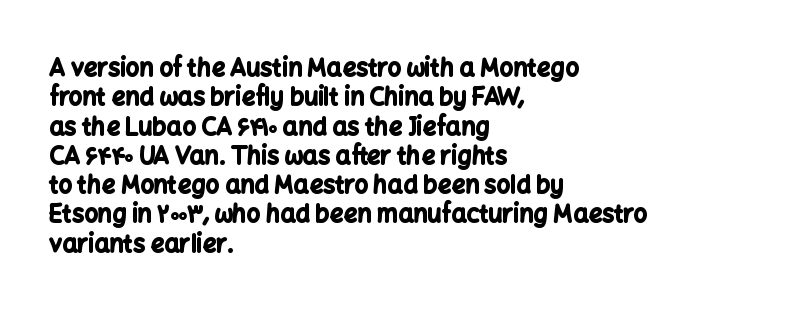
The image shows 24 px bold type, upright; set left-aligned, line spacing 1.22x, normal letter spacing, not underlined.
